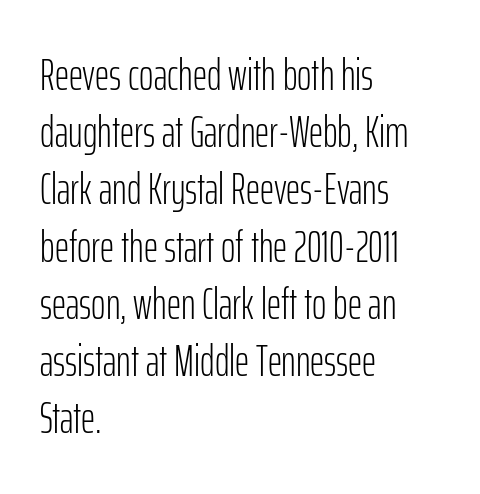
The image shows 44 px light, condensed sans-serif type, upright; set left-aligned, normal line spacing (1.3x), normal letter spacing, not underlined; low stroke contrast and a medium x-height.
